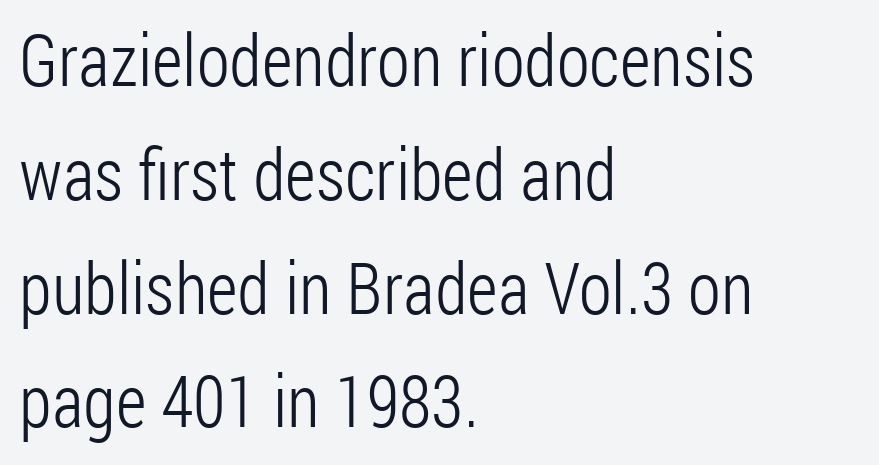
{"serif": "no", "italic": "no", "bold": "no", "weight": "light", "width": "condensed", "stroke_contrast": "low", "x_height": "medium", "monospaced": "no", "underline": "no", "align": "left", "line_spacing": "normal", "line_spacing_ratio": 1.58, "letter_spacing": "normal", "letter_spacing_em": 0.0, "glyph_px": 72}
